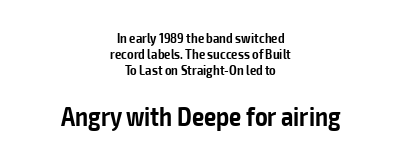
A student would call this center alignment; a typographer would say set centered. Compared with an ordinary text face, these strokes are moderately heavier — a semibold. The axis of the letterforms is exactly vertical. The lower block of text is set noticeably larger than the block above it.
